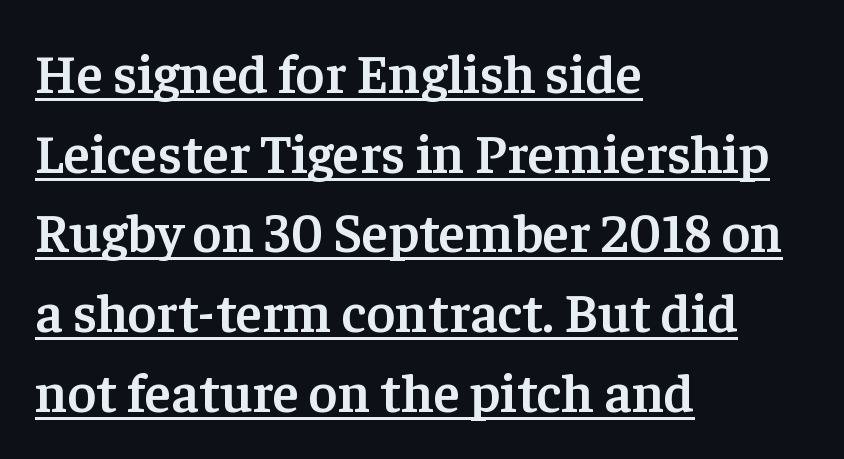
The image shows 55 px semibold serif type, upright; set left-aligned, normal line spacing (1.45x), normal letter spacing, underlined; low stroke contrast and a medium x-height.
